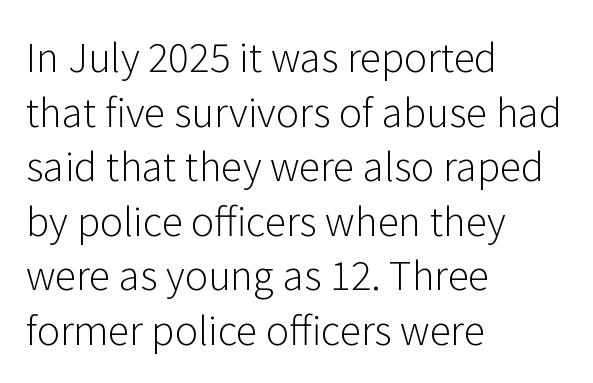
Q: Is the text bold? A: No.
Q: Is the text italic (slanted)? A: No, it is upright.
Q: Is the typeface a serif or a sans-serif typeface? A: Sans-serif.
Q: Is the text underlined? A: No.
Q: How is the paragraph aligned? A: Left-aligned.
Q: Is the spacing between letters normal or unusually wide? A: Normal.
Q: Is the spacing between lines tight, normal or loose? A: Normal.
Q: Width (condensed, normal, or wide)? A: Normal.
Q: Stroke contrast? A: Low.
Q: x-height? A: Medium.
Q: Monospaced? A: No.
